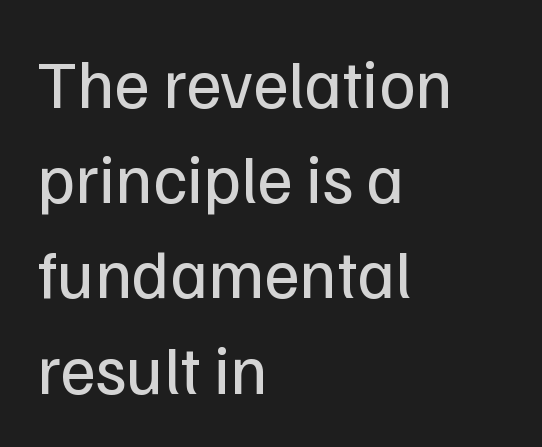
Q: Is the text bold? A: No.
Q: Is the text italic (slanted)? A: No, it is upright.
Q: Is the typeface a serif or a sans-serif typeface? A: Sans-serif.
Q: Is the text underlined? A: No.
Q: How is the paragraph aligned? A: Left-aligned.
Q: Is the spacing between letters normal or unusually wide? A: Normal.
Q: Is the spacing between lines tight, normal or loose? A: Normal.
Q: Width (condensed, normal, or wide)? A: Normal.
Q: Stroke contrast? A: Low.
Q: x-height? A: Medium.
Q: Monospaced? A: No.
